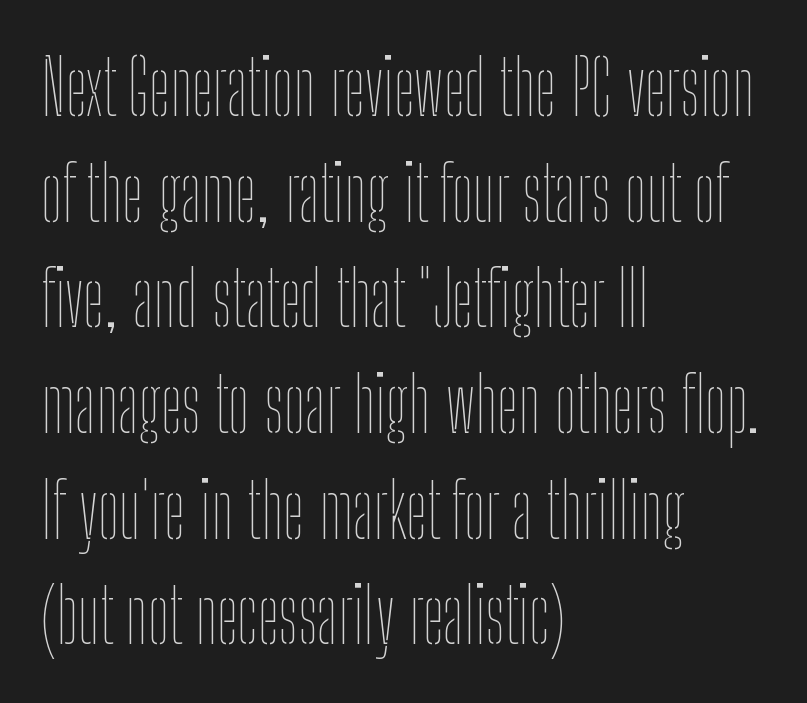
The image shows 76 px thin, condensed type, upright; set left-aligned, normal line spacing (1.39x), normal letter spacing, not underlined; low stroke contrast and a medium x-height.
